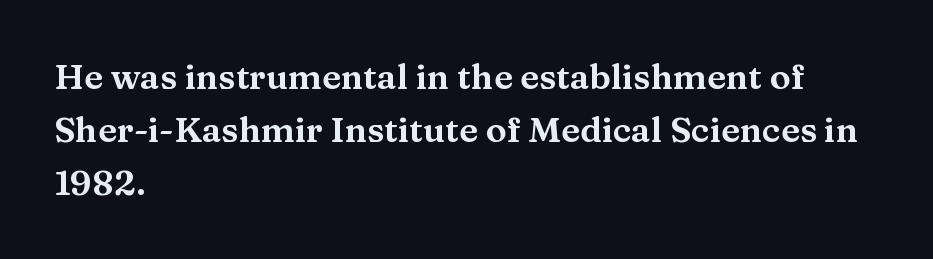
Q: Is the text italic (slanted)? A: No, it is upright.
Q: Is the typeface a serif or a sans-serif typeface? A: Serif.
Q: Is the text underlined? A: No.
Q: How is the paragraph aligned? A: Left-aligned.
Q: Is the spacing between letters normal or unusually wide? A: Normal.
Q: Is the spacing between lines tight, normal or loose? A: Normal.
Q: Width (condensed, normal, or wide)? A: Wide.
Q: Stroke contrast? A: Medium.
Q: x-height? A: Medium.
Q: Monospaced? A: No.
